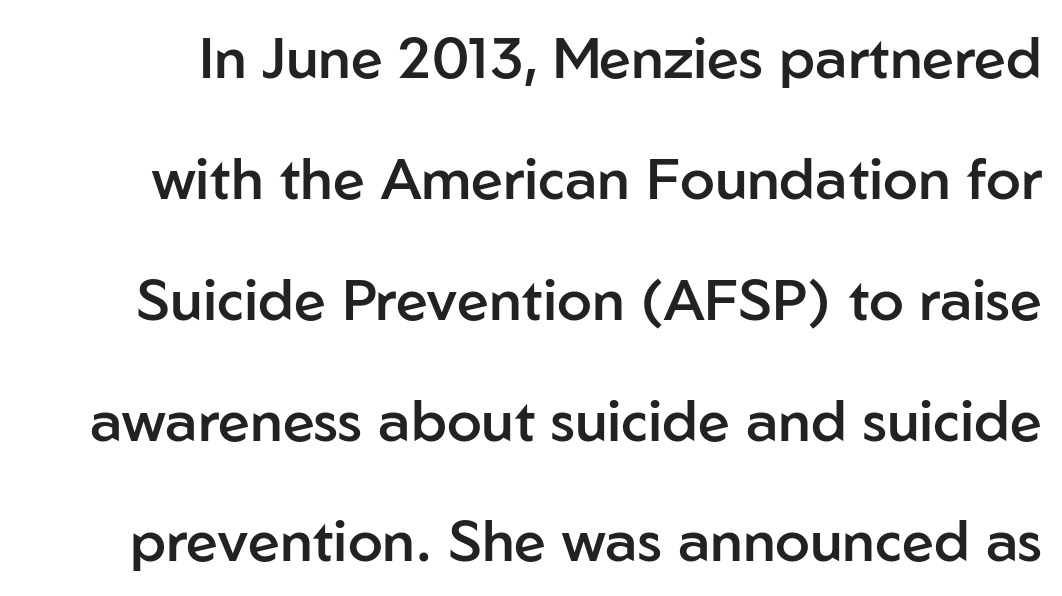
{"serif": "no", "italic": "no", "bold": "semi", "weight": "semibold", "width": "normal", "stroke_contrast": "low", "x_height": "medium", "monospaced": "no", "underline": "no", "line_spacing": "loose", "line_spacing_ratio": 2.12, "letter_spacing": "normal", "letter_spacing_em": 0.0, "glyph_px": 57}
